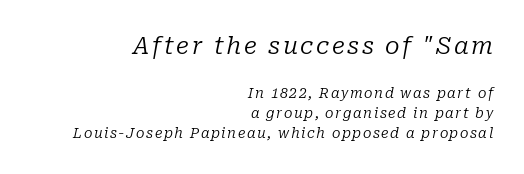
Q: Is the text bold? A: No.
Q: Is the text italic (slanted)? A: Yes, it leans right by about 10 degrees.
Q: Is the text underlined? A: No.
Q: How is the paragraph aligned? A: Right-aligned.
Q: Is the spacing between lines tight, normal or loose? A: Normal.
Q: Which block of text is set in a larger size, the first (top) or the second (bottom)? A: The first (top) one.
